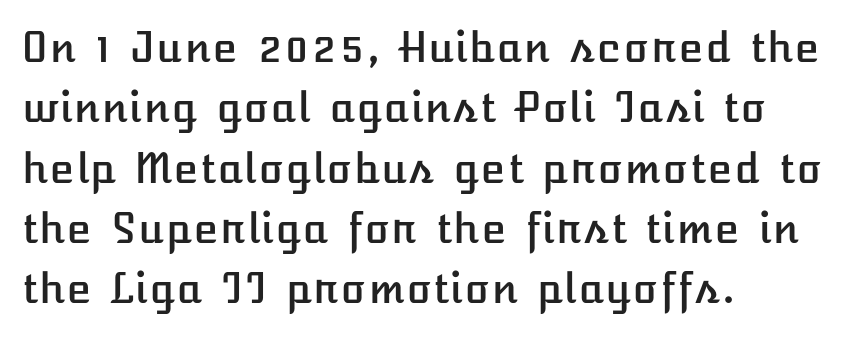
The image shows 41 px text type, upright; set left-aligned, normal line spacing (1.47x), normal letter spacing, not underlined; low stroke contrast and a medium x-height.
